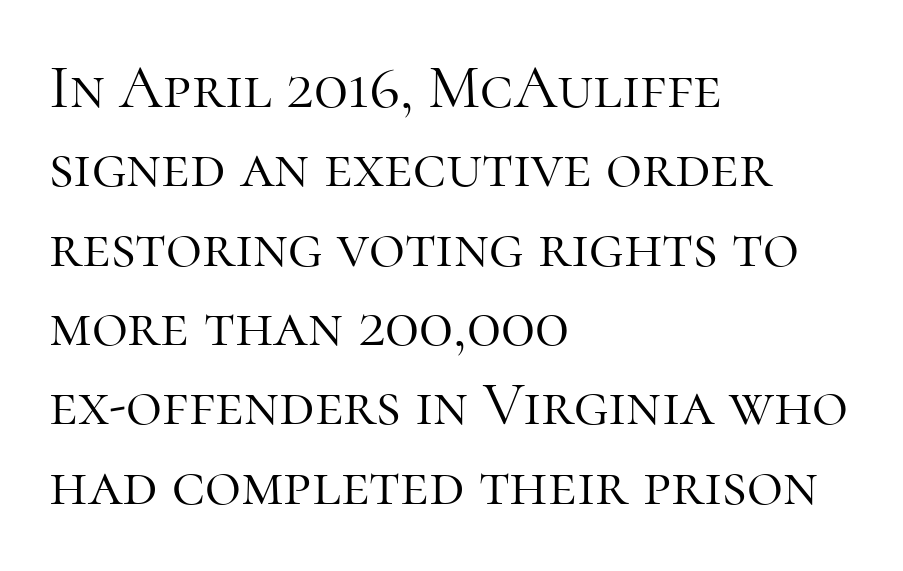
The image shows 62 px light serif type, upright; set left-aligned, normal line spacing (1.28x), normal letter spacing, not underlined; high stroke contrast and a medium x-height.
